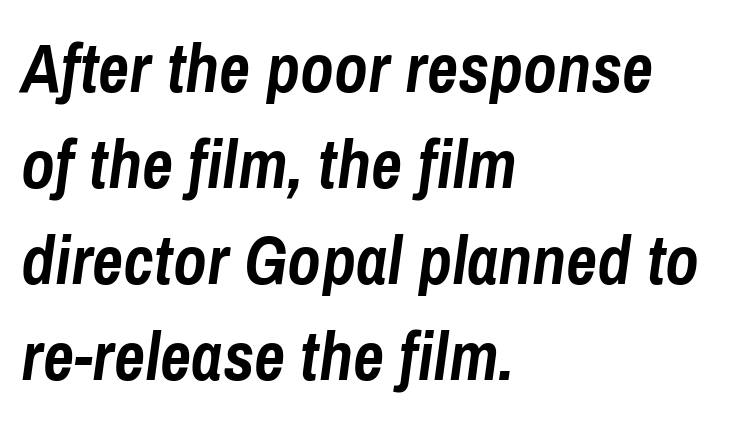
This sample is left-justified, so line endings fall wherever the words run out. The letters sit at their default tracking, neither squeezed nor spread. The whole block is typeset with a tilt. Proportional: the letters do not fall into vertical columns. The rendering uses a moderate line-height, typical for paragraphs. The specimen omits any rule beneath the text block's lines.
